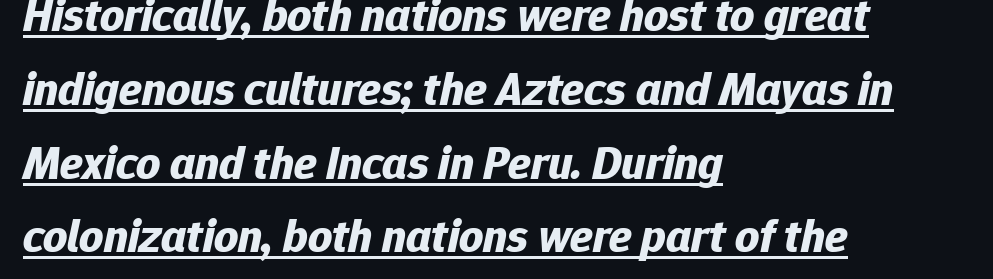
Q: Is the text bold? A: Yes.
Q: Is the text italic (slanted)? A: Yes, it leans right by about 12 degrees.
Q: Is the text underlined? A: Yes.
Q: How is the paragraph aligned? A: Left-aligned.
Q: Is the spacing between letters normal or unusually wide? A: Normal.
Q: Is the spacing between lines tight, normal or loose? A: Normal.
Q: Width (condensed, normal, or wide)? A: Normal.
Q: Stroke contrast? A: Low.
Q: x-height? A: Medium.
Q: Monospaced? A: No.
